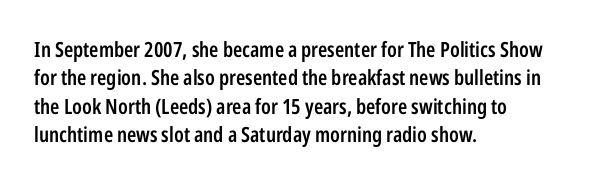
The lines are quadded left. Quick note: not italic, upright. Heft: intermediate — a semibold. Letter spacing: default. Each row of text sits above clean, open space.
